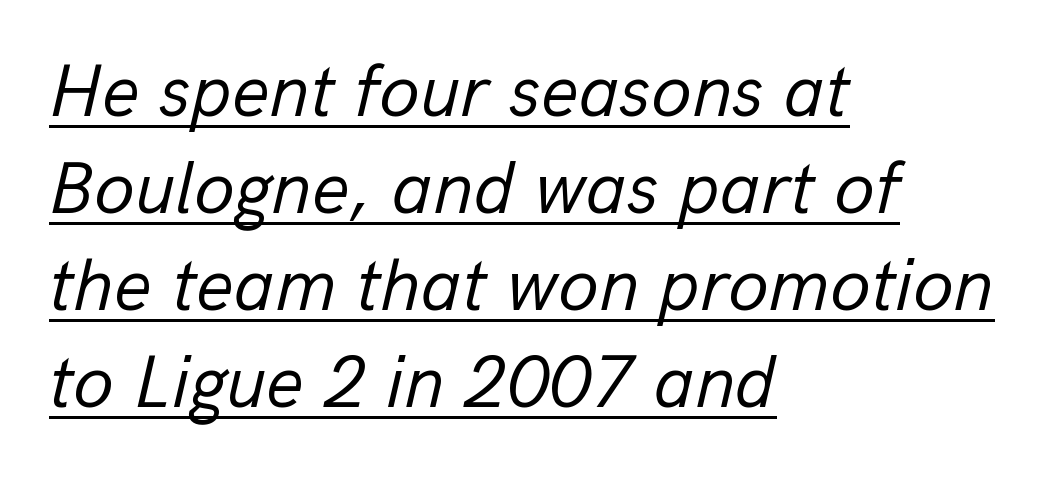
The image shows 74 px regular-weight type, italic (leaning right); set left-aligned, normal line spacing (1.31x), normal letter spacing, underlined; low stroke contrast and a medium x-height.
